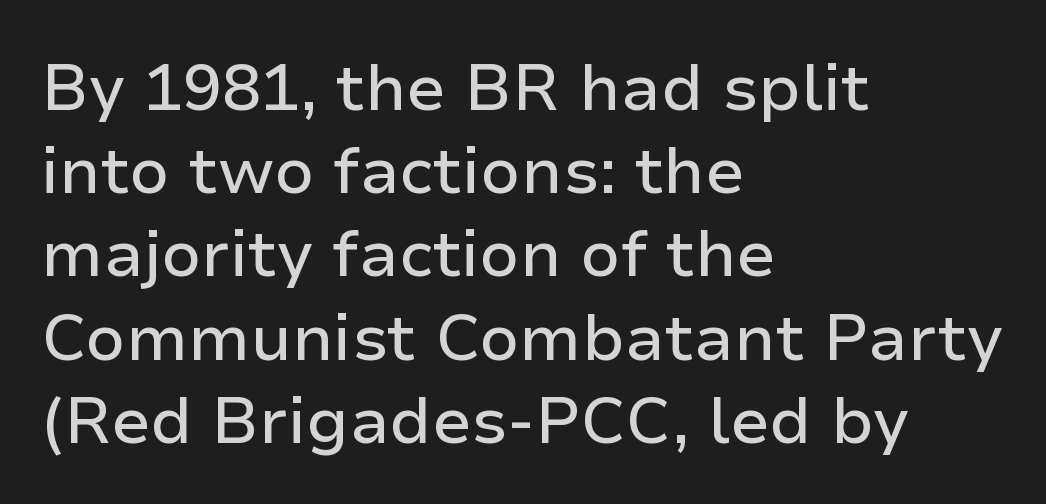
Every stem runs plumb, perpendicular to the baseline. There is no visible air inserted between adjacent glyphs. Just letters on the line, the space beneath them empty. Baseline-to-baseline distance is the conventional proportion of letter height. The rendering anchors every line to the left-hand side. Nothing sits at the stroke ends, so this counts as sans-serif.
